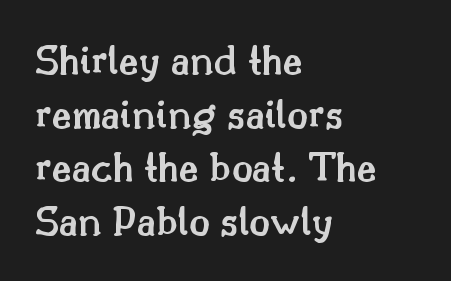
{"serif": "yes", "italic": "no", "bold": "semi", "weight": "semibold", "width": "normal", "stroke_contrast": "medium", "x_height": "small", "monospaced": "no", "underline": "no", "align": "left", "line_spacing": "normal", "line_spacing_ratio": 1.25, "letter_spacing": "normal", "letter_spacing_em": 0.0, "glyph_px": 43}
